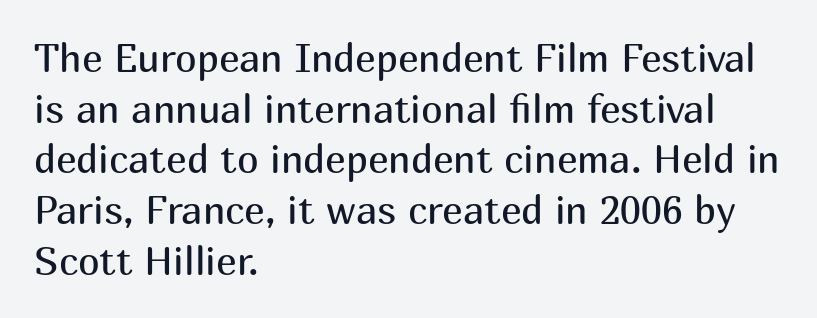
Q: Is the text bold? A: No.
Q: Is the text italic (slanted)? A: No, it is upright.
Q: Is the typeface a serif or a sans-serif typeface? A: Sans-serif.
Q: Is the text underlined? A: No.
Q: How is the paragraph aligned? A: Left-aligned.
Q: Is the spacing between letters normal or unusually wide? A: Normal.
Q: Is the spacing between lines tight, normal or loose? A: Normal.
Q: Width (condensed, normal, or wide)? A: Normal.
Q: Stroke contrast? A: Medium.
Q: x-height? A: Medium.
Q: Monospaced? A: No.
